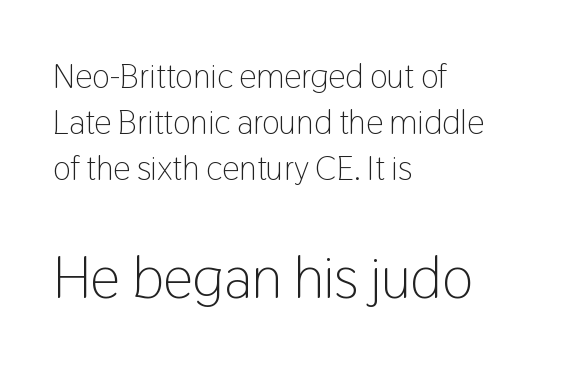
The image shows 59 px light, condensed sans-serif type, upright; set left-aligned, normal line spacing (1.35x), normal letter spacing, not underlined; the second (bottom) block is 1.74x larger; low stroke contrast and a medium x-height.
